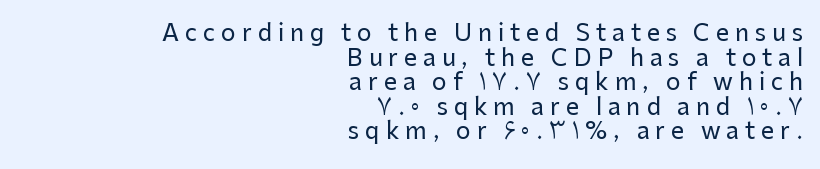
Check under the words: just untouched page. Tracking here is generous; glyphs stand well apart from one another. Successive baselines arrive quickly, one right under another. Nope, not italic — everything's standing straight. The setting favours the right margin, as signatures and pull-quotes sometimes do.
